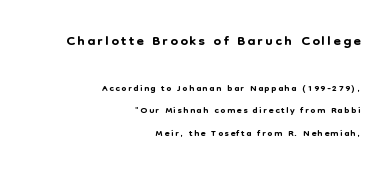
The image shows 21 px text type, upright; set right-aligned, normal line spacing (1.62x), not underlined; the first (top) block is 1.5x larger.
